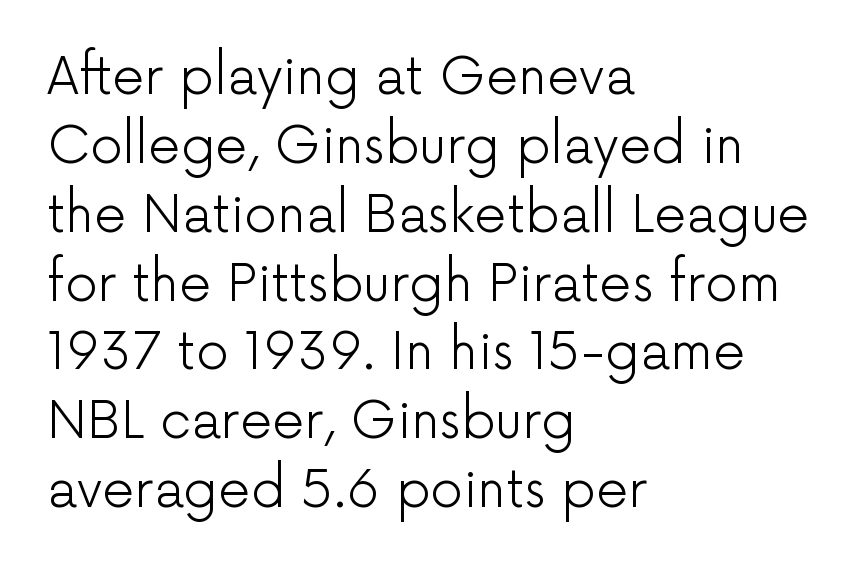
{"serif": "no", "italic": "no", "bold": "no", "weight": "light", "width": "normal", "stroke_contrast": "low", "x_height": "medium", "monospaced": "no", "underline": "no", "align": "left", "line_spacing": "normal", "line_spacing_ratio": 1.35, "letter_spacing": "normal", "letter_spacing_em": 0.0, "glyph_px": 51}
